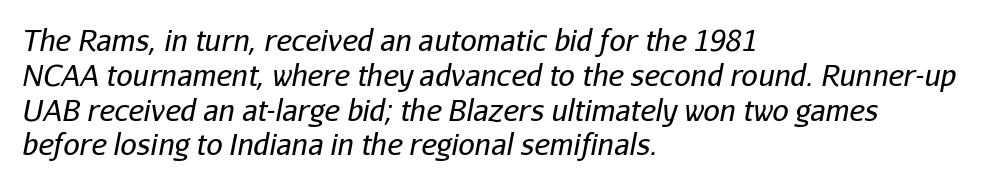
The face looks like a standard text weight, possibly lighter. Nobody touched the tracking dial on this one. It's the slanting kind of type. Casual observation: everything's shoved over to the left. Quick note: underline off.
